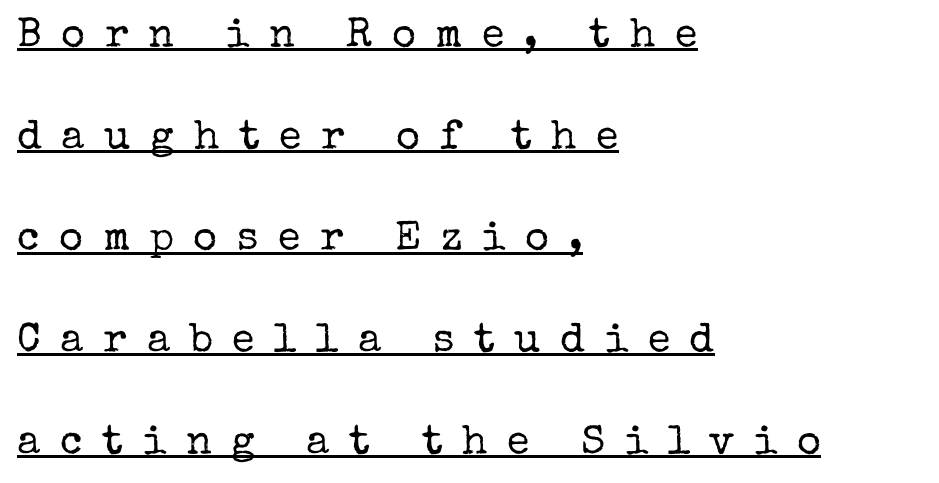
The image shows 41 px regular-weight serif type, upright; set left-aligned, loose line spacing (2.48x), unusually wide letter spacing (+0.48 em), underlined; low stroke contrast and a medium x-height.
